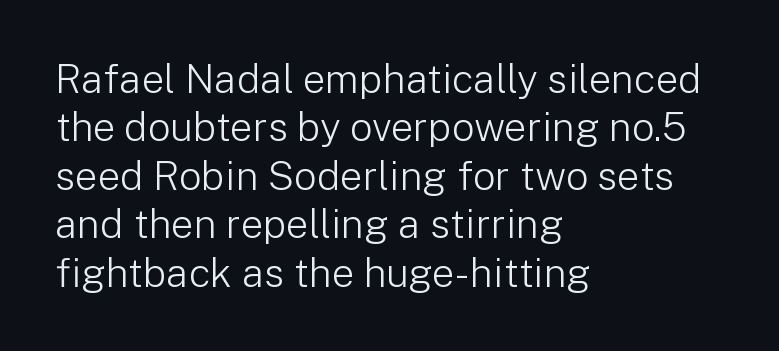
Q: Is the text bold? A: No.
Q: Is the text italic (slanted)? A: No, it is upright.
Q: Is the typeface a serif or a sans-serif typeface? A: Sans-serif.
Q: Is the text underlined? A: No.
Q: How is the paragraph aligned? A: Left-aligned.
Q: Is the spacing between letters normal or unusually wide? A: Normal.
Q: Width (condensed, normal, or wide)? A: Normal.
Q: Stroke contrast? A: Low.
Q: x-height? A: Medium.
Q: Monospaced? A: No.
